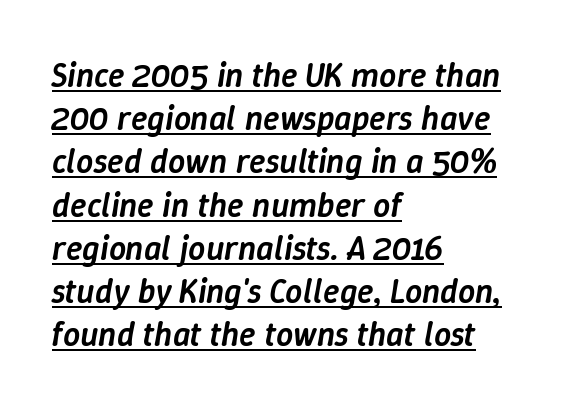
Q: Is the text bold? A: Semi-bold.
Q: Is the text italic (slanted)? A: Yes, it leans right by about 9 degrees.
Q: Is the text underlined? A: Yes.
Q: How is the paragraph aligned? A: Left-aligned.
Q: Is the spacing between letters normal or unusually wide? A: Normal.
Q: Is the spacing between lines tight, normal or loose? A: Normal.
Q: Width (condensed, normal, or wide)? A: Normal.
Q: Stroke contrast? A: Low.
Q: x-height? A: Medium.
Q: Monospaced? A: No.
